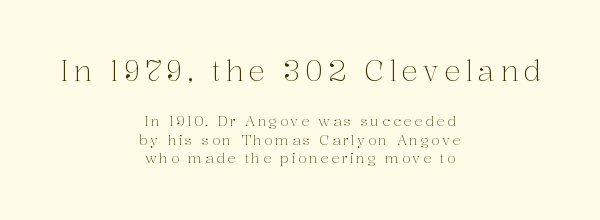
The image shows 28 px light serif type, upright; set centered, normal line spacing (1.34x), not underlined; the first (top) block is 2.0x larger; medium stroke contrast and a medium x-height.
